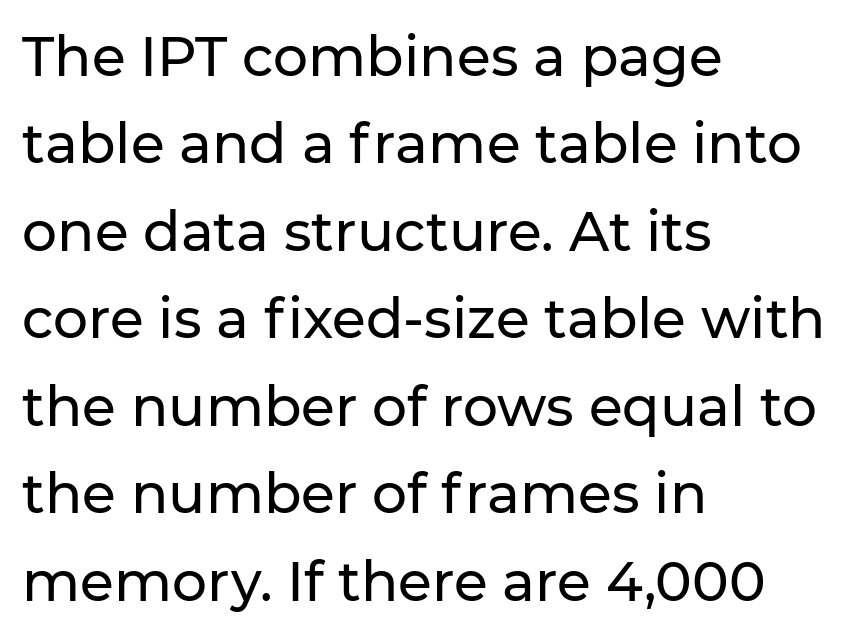
{"serif": "no", "italic": "no", "width": "normal", "stroke_contrast": "low", "x_height": "medium", "monospaced": "no", "underline": "no", "align": "left", "line_spacing": "normal", "line_spacing_ratio": 1.59, "letter_spacing": "normal", "letter_spacing_em": 0.0, "glyph_px": 55}
